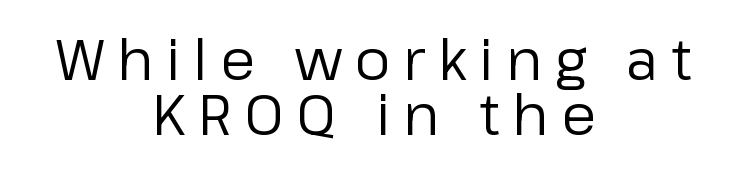
{"serif": "no", "italic": "no", "bold": "no", "weight": "regular", "width": "normal", "stroke_contrast": "low", "x_height": "medium", "monospaced": "no", "underline": "no", "align": "center", "line_spacing": "tight", "line_spacing_ratio": 0.97, "letter_spacing": "wide", "letter_spacing_em": 0.22, "glyph_px": 57}
